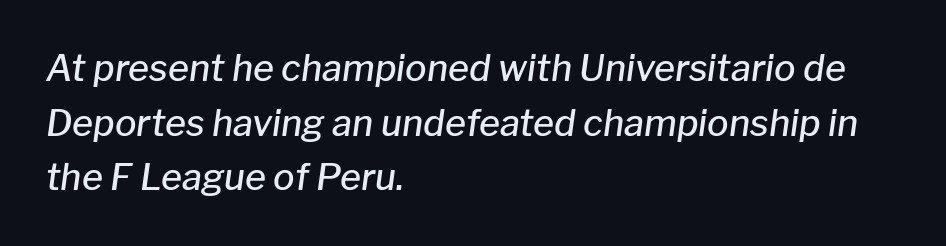
{"italic": "yes", "lean": "right", "slant_degrees": 8, "bold": "semi", "weight": "semibold", "width": "normal", "stroke_contrast": "low", "x_height": "medium", "monospaced": "no", "underline": "no", "align": "left", "line_spacing": "normal", "line_spacing_ratio": 1.52, "letter_spacing": "normal", "letter_spacing_em": 0.0, "glyph_px": 36}
